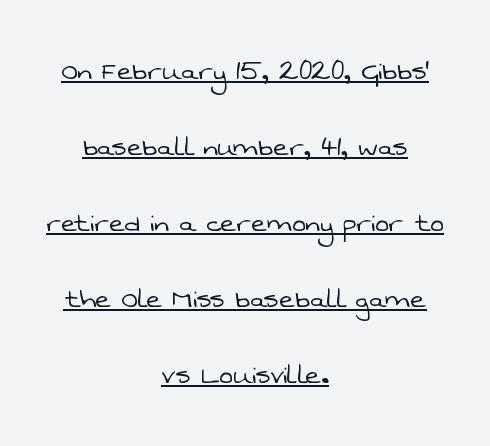
{"serif": "no", "bold": "no", "weight": "light", "width": "normal", "stroke_contrast": "low", "x_height": "medium", "monospaced": "no", "underline": "yes", "align": "center", "line_spacing": "loose", "line_spacing_ratio": 2.3, "letter_spacing": "normal", "letter_spacing_em": 0.0, "glyph_px": 33}
